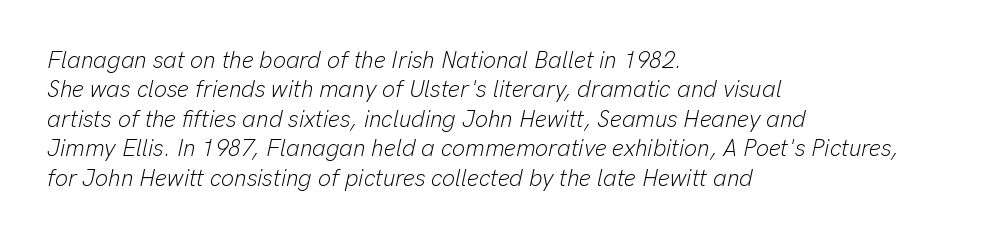
The image shows 23 px text type, italic (leaning right); set left-aligned, normal line spacing (1.28x), normal letter spacing, not underlined.
